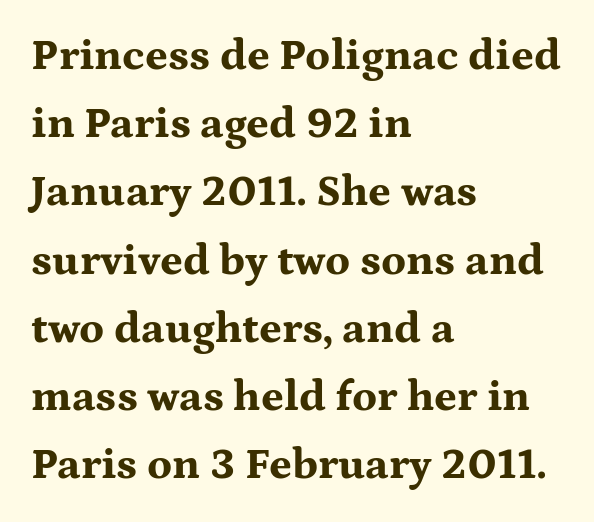
{"serif": "yes", "italic": "no", "bold": "yes", "weight": "bold", "width": "wide", "stroke_contrast": "medium", "x_height": "medium", "monospaced": "no", "underline": "no", "align": "left", "line_spacing": "normal", "line_spacing_ratio": 1.55, "letter_spacing": "normal", "letter_spacing_em": 0.0, "glyph_px": 44}
